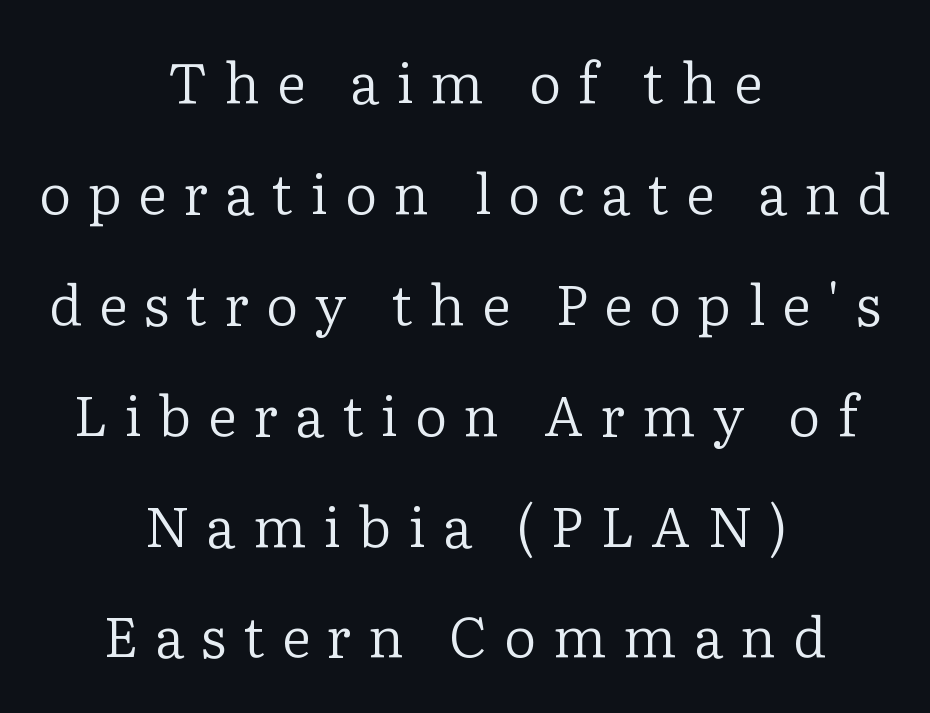
The rendering uses natural spacing where letterforms have individual widths. Weight: regular or lighter. The rendering uses a large line-height, opening up the rows. Letterform terminals end in serifs throughout the passage. Do the letters lean? They stand straight.
